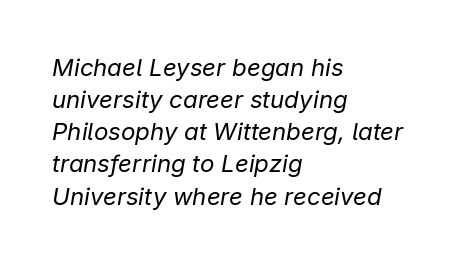
The image shows 24 px text type, italic (leaning right); set left-aligned, normal line spacing (1.34x), normal letter spacing, not underlined.
